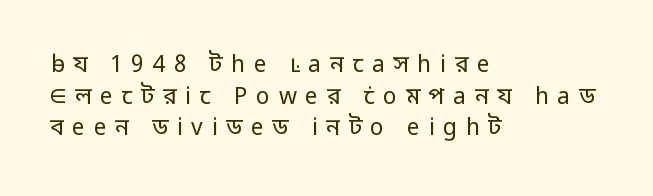
{"italic": "no", "bold": "no", "underline": "no", "align": "left", "line_spacing": "normal", "line_spacing_ratio": 1.38, "letter_spacing": "wide", "letter_spacing_em": 0.37, "glyph_px": 23}
